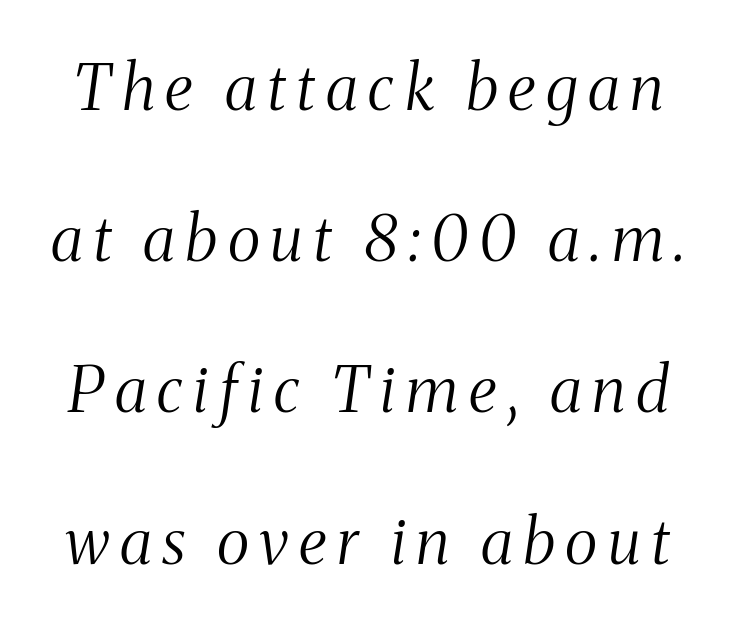
The image shows 63 px light, condensed serif type, italic (leaning right); set loose line spacing (2.4x), not underlined; medium stroke contrast and a medium x-height.
